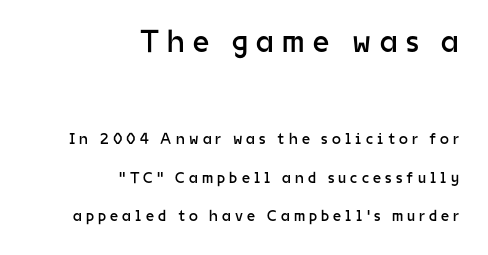
The rendering shows plain stroke endings on the letterforms — a sans-serif design. Do the characters align in a grid? No, the font is proportional. The compositor pushed each line to the right boundary. The letters in the upper block stand taller than those in the block below.
